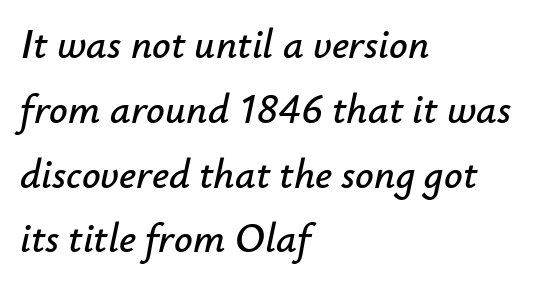
No word sits above an underline. These lines keep a tight, regular rhythm from letter to letter. Notice how descenders clear the ascenders below comfortably — that's standard leading. An italicized treatment has been applied to the whole sample.
